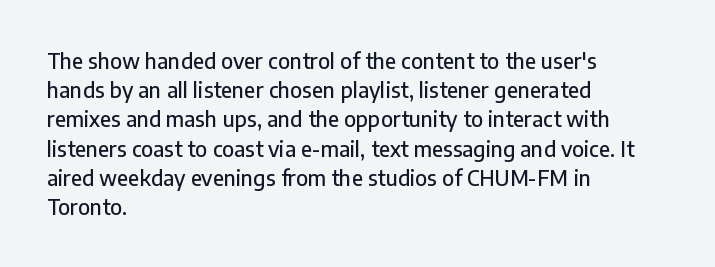
The image shows 21 px text type, upright; set left-aligned, normal line spacing (1.39x), normal letter spacing, not underlined.
